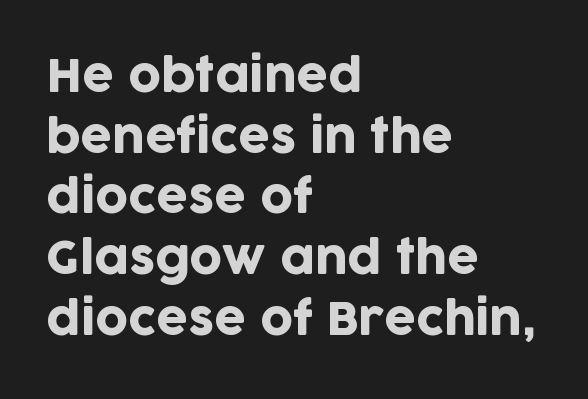
Q: Is the text italic (slanted)? A: No, it is upright.
Q: Is the typeface a serif or a sans-serif typeface? A: Sans-serif.
Q: Is the text underlined? A: No.
Q: How is the paragraph aligned? A: Left-aligned.
Q: Is the spacing between letters normal or unusually wide? A: Normal.
Q: Is the spacing between lines tight, normal or loose? A: Normal.
Q: Width (condensed, normal, or wide)? A: Normal.
Q: Stroke contrast? A: Low.
Q: x-height? A: Large.
Q: Monospaced? A: No.
